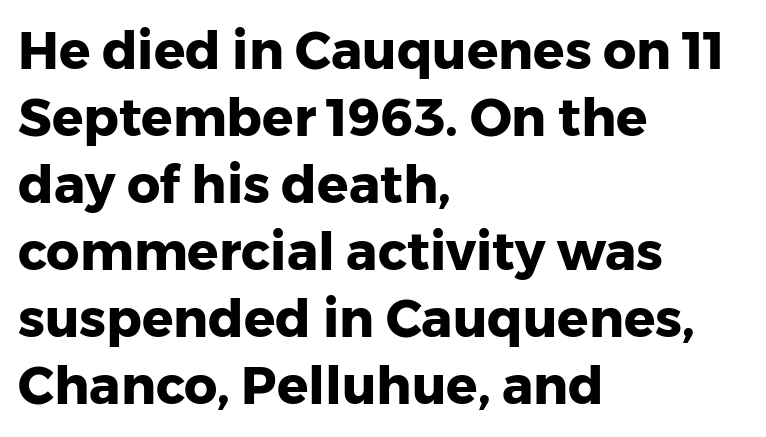
The face used here is a sans, in the tradition of grotesques and geometrics. Alignment: flush left. Rule under the text: the space is simply empty. On the weight axis this lands at bold, roughly 700.
